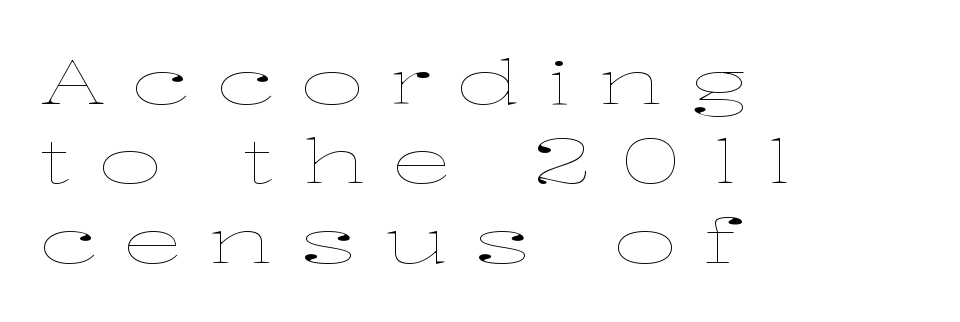
The image shows 61 px thin, wide type, upright; set left-aligned, normal line spacing (1.3x), unusually wide letter spacing (+0.43 em), not underlined; low stroke contrast and a medium x-height.
